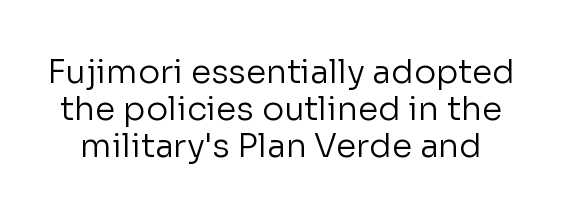
Q: Is the text bold? A: No.
Q: Is the text italic (slanted)? A: No, it is upright.
Q: Is the typeface a serif or a sans-serif typeface? A: Sans-serif.
Q: Is the text underlined? A: No.
Q: Is the spacing between letters normal or unusually wide? A: Normal.
Q: Is the spacing between lines tight, normal or loose? A: Tight.
Q: Width (condensed, normal, or wide)? A: Normal.
Q: Stroke contrast? A: Low.
Q: x-height? A: Medium.
Q: Monospaced? A: No.
